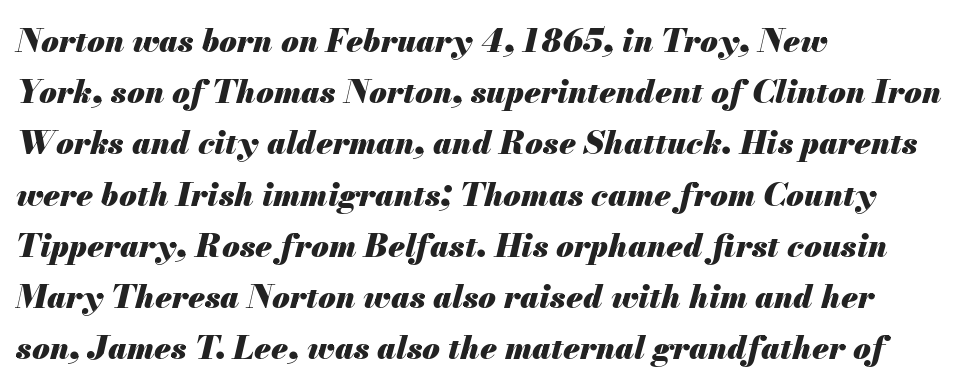
{"italic": "yes", "lean": "right", "slant_degrees": 13, "bold": "yes", "weight": "heavy", "width": "normal", "stroke_contrast": "medium", "x_height": "small", "monospaced": "no", "underline": "no", "align": "left", "line_spacing": "normal", "line_spacing_ratio": 1.6, "letter_spacing": "normal", "letter_spacing_em": 0.0, "glyph_px": 32}
